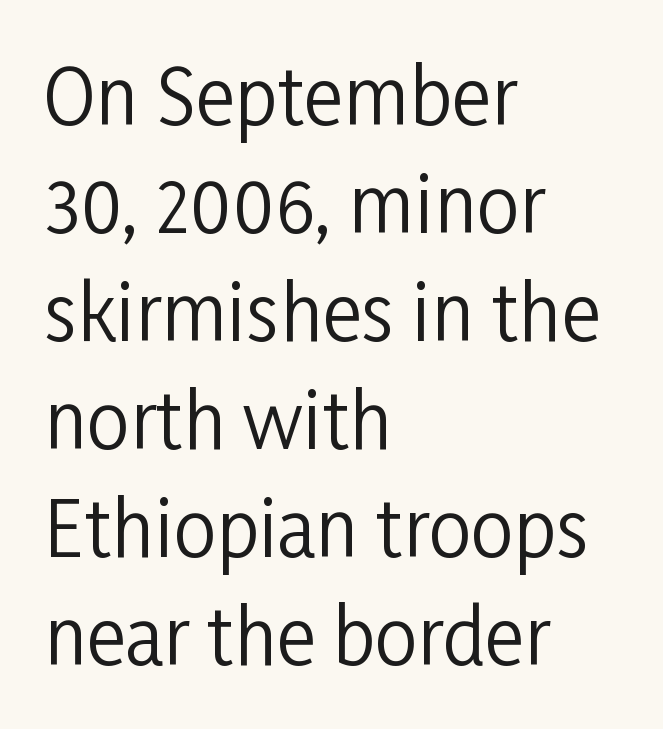
{"serif": "no", "italic": "no", "bold": "no", "weight": "regular", "width": "condensed", "stroke_contrast": "low", "x_height": "medium", "monospaced": "no", "underline": "no", "align": "left", "line_spacing": "normal", "line_spacing_ratio": 1.42, "letter_spacing": "normal", "letter_spacing_em": 0.0, "glyph_px": 76}
